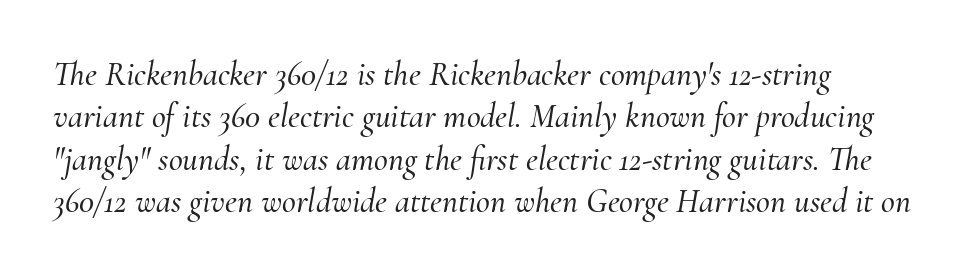
Q: Is the text italic (slanted)? A: Yes, it leans right by about 10 degrees.
Q: Is the typeface a serif or a sans-serif typeface? A: Serif.
Q: Is the text underlined? A: No.
Q: Is the spacing between letters normal or unusually wide? A: Normal.
Q: Is the spacing between lines tight, normal or loose? A: Normal.
Q: Width (condensed, normal, or wide)? A: Normal.
Q: Stroke contrast? A: Medium.
Q: x-height? A: Small.
Q: Monospaced? A: No.
